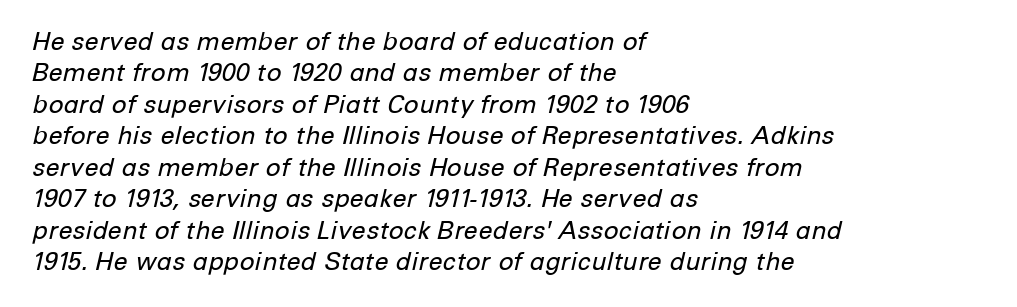
Q: Is the text bold? A: No.
Q: Is the text italic (slanted)? A: Yes, it leans right by about 12 degrees.
Q: Is the text underlined? A: No.
Q: How is the paragraph aligned? A: Left-aligned.
Q: Is the spacing between letters normal or unusually wide? A: Normal.
Q: Is the spacing between lines tight, normal or loose? A: Normal.
